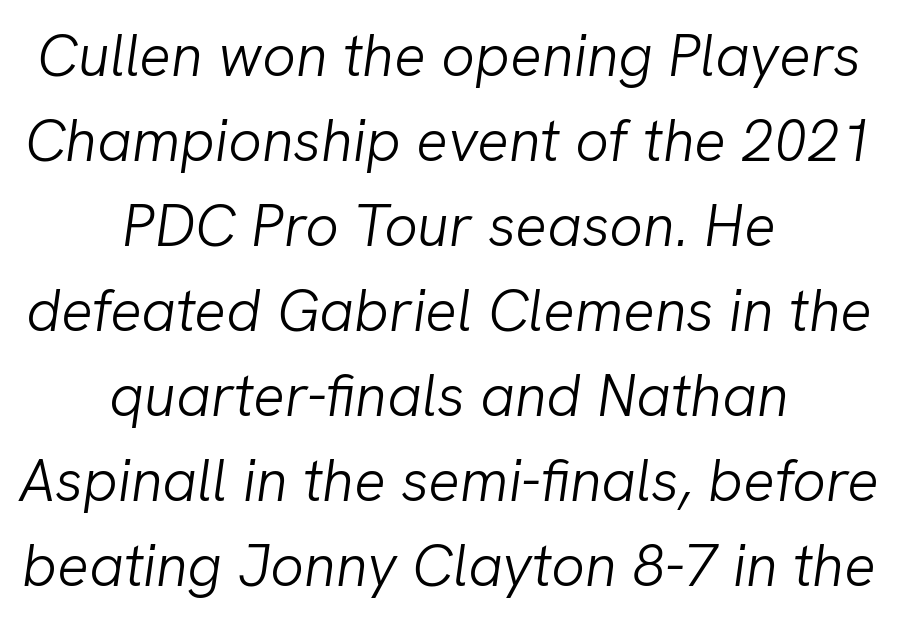
Q: Is the text bold? A: No.
Q: Is the text italic (slanted)? A: Yes, it leans right by about 8 degrees.
Q: Is the text underlined? A: No.
Q: How is the paragraph aligned? A: Centered.
Q: Is the spacing between letters normal or unusually wide? A: Normal.
Q: Is the spacing between lines tight, normal or loose? A: Normal.
Q: Width (condensed, normal, or wide)? A: Normal.
Q: Stroke contrast? A: Low.
Q: x-height? A: Medium.
Q: Monospaced? A: No.
